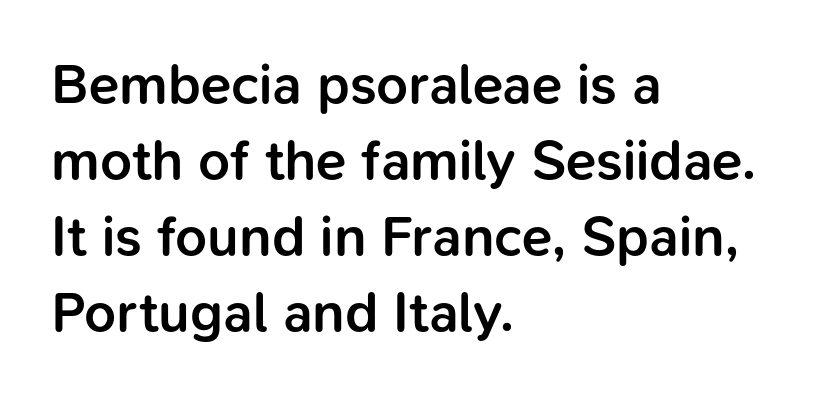
{"serif": "no", "italic": "no", "bold": "semi", "weight": "semibold", "width": "normal", "stroke_contrast": "low", "x_height": "medium", "monospaced": "no", "underline": "no", "align": "left", "line_spacing": "normal", "line_spacing_ratio": 1.36, "letter_spacing": "normal", "letter_spacing_em": 0.0, "glyph_px": 56}
